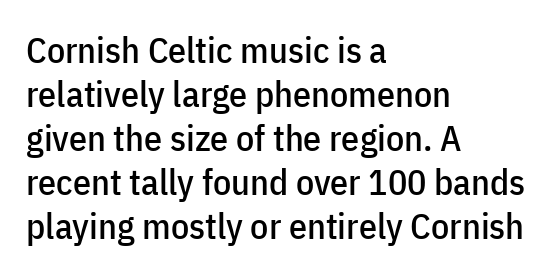
Q: Is the text italic (slanted)? A: No, it is upright.
Q: Is the typeface a serif or a sans-serif typeface? A: Sans-serif.
Q: Is the text underlined? A: No.
Q: How is the paragraph aligned? A: Left-aligned.
Q: Is the spacing between letters normal or unusually wide? A: Normal.
Q: Width (condensed, normal, or wide)? A: Condensed.
Q: Stroke contrast? A: Low.
Q: x-height? A: Medium.
Q: Monospaced? A: No.
